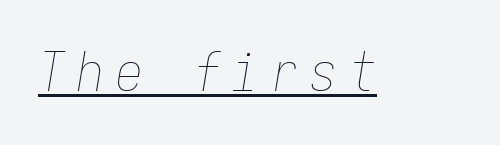
Q: Is the text bold? A: No.
Q: Is the text italic (slanted)? A: Yes, it leans right by about 9 degrees.
Q: Is the text underlined? A: Yes.
Q: Is the spacing between letters normal or unusually wide? A: Unusually wide.
Q: Width (condensed, normal, or wide)? A: Condensed.
Q: Stroke contrast? A: Low.
Q: x-height? A: Medium.
Q: Monospaced? A: Yes.
